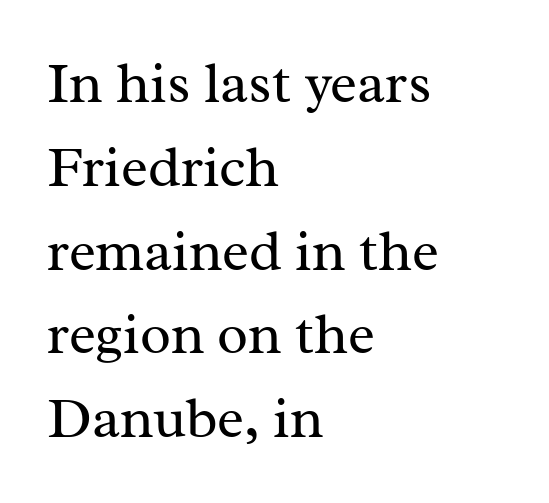
Reading down the column, the eye jumps a familiar distance to each next line. The rendering uses natural spacing where letterforms have individual widths. No italicization has been applied; the sample stays upright. The font is comparable to plain body text, perhaps lighter. Where is the straight margin? On the left.
